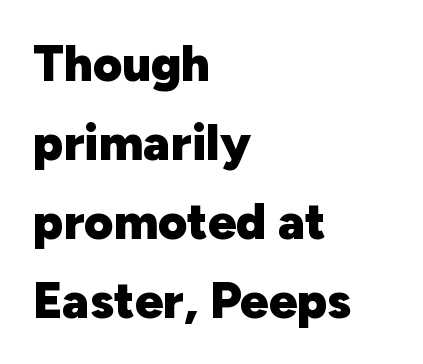
Underlining? Definitely not there. Default kerning and tracking; the words read as compact shapes. The characters look thick and weighty, a clear bold. You can tell from the bare stems that sans-serif type was used.
